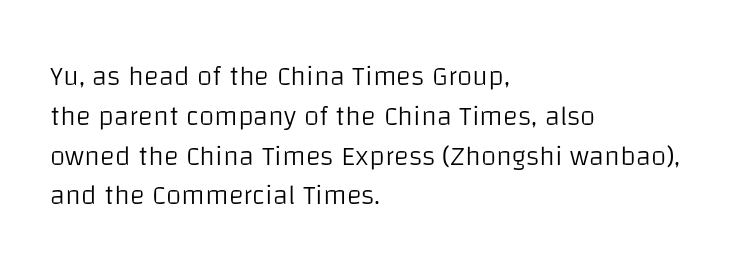
The face used here is proportionally spaced, like ordinary book or web type. Is this a sans? Yes — the strokes have no serifs. Characters remain perfectly vertical along every line. Which margin do the lines hug? The left one — the right edge is uneven. Heaviness? Minimal to ordinary, like unemphasized prose.
